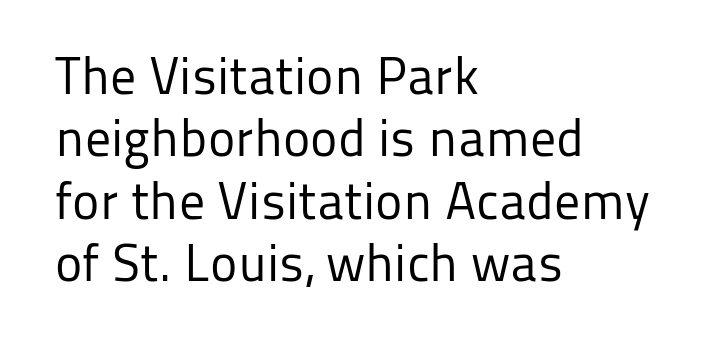
{"serif": "no", "italic": "no", "bold": "no", "weight": "regular", "width": "normal", "stroke_contrast": "low", "x_height": "medium", "monospaced": "no", "underline": "no", "align": "left", "line_spacing_ratio": 1.2, "letter_spacing": "normal", "letter_spacing_em": 0.0, "glyph_px": 52}
